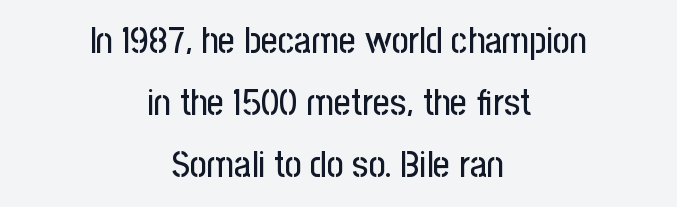
{"serif": "no", "italic": "no", "width": "condensed", "stroke_contrast": "low", "x_height": "medium", "monospaced": "no", "underline": "no", "align": "center", "line_spacing": "normal", "line_spacing_ratio": 1.67, "letter_spacing": "normal", "letter_spacing_em": 0.0, "glyph_px": 37}
